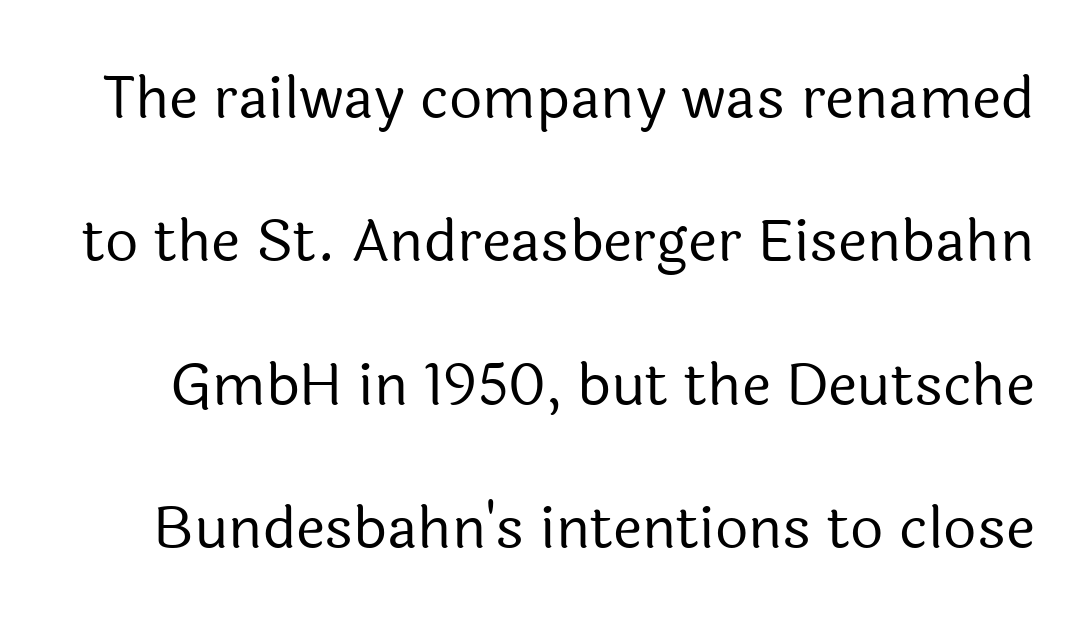
{"serif": "no", "italic": "no", "bold": "no", "weight": "regular", "width": "normal", "x_height": "medium", "monospaced": "no", "underline": "no", "line_spacing": "loose", "line_spacing_ratio": 2.47, "letter_spacing": "normal", "letter_spacing_em": 0.0, "glyph_px": 58}
